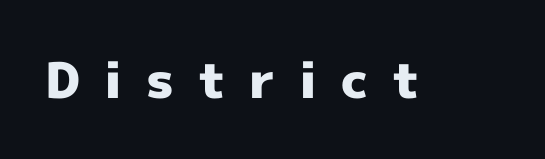
The image shows 49 px heavy sans-serif type, upright; set unusually wide letter spacing (+0.49 em), not underlined; a medium x-height.
